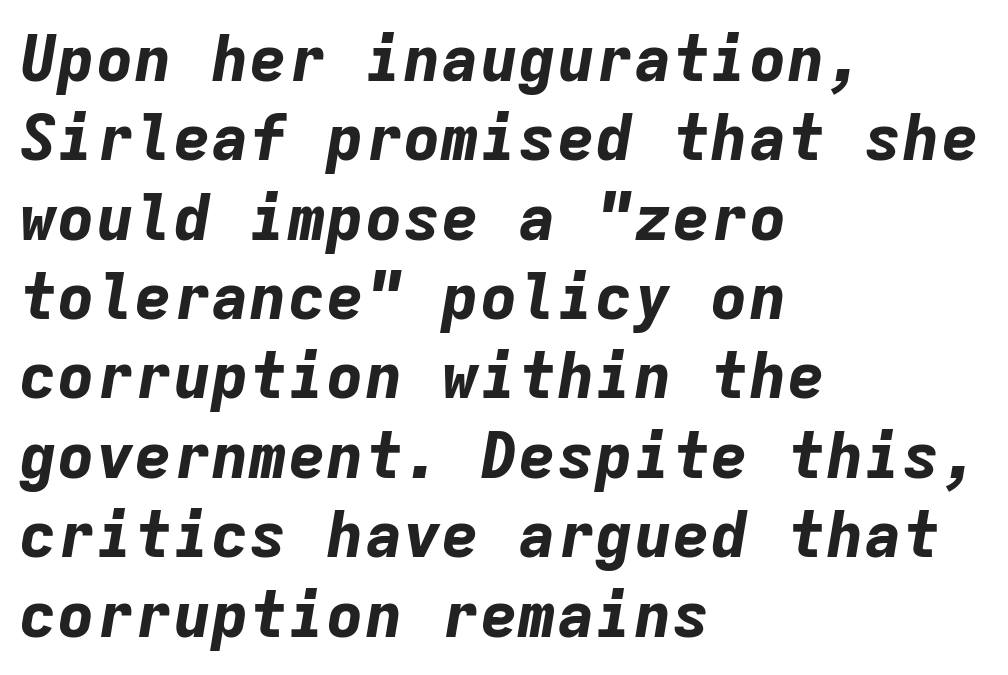
{"italic": "yes", "lean": "right", "slant_degrees": 9, "bold": "yes", "weight": "bold", "width": "normal", "stroke_contrast": "low", "x_height": "medium", "monospaced": "yes", "underline": "no", "align": "left", "line_spacing_ratio": 1.24, "letter_spacing": "normal", "letter_spacing_em": 0.0, "glyph_px": 64}
